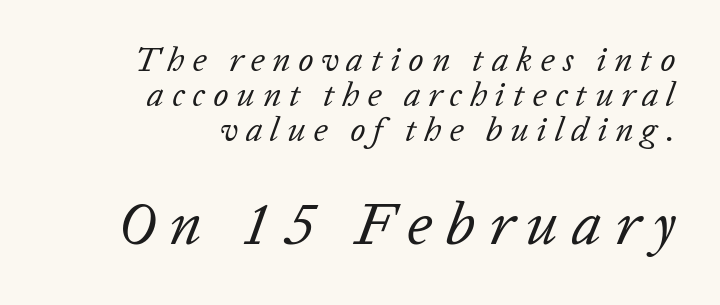
{"italic": "yes", "lean": "right", "slant_degrees": 20, "bold": "no", "weight": "regular", "width": "normal", "stroke_contrast": "low", "x_height": "medium", "monospaced": "no", "underline": "no", "align": "right", "line_spacing": "tight", "line_spacing_ratio": 1.03, "letter_spacing": "wide", "letter_spacing_em": 0.23, "larger_block": "second", "size_ratio": 1.76, "glyph_px": 60}
